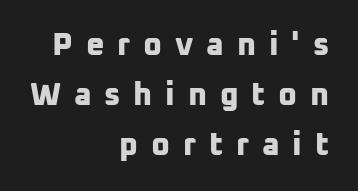
{"serif": "no", "bold": "yes", "weight": "bold", "width": "normal", "stroke_contrast": "low", "x_height": "medium", "monospaced": "no", "underline": "no", "align": "right", "line_spacing": "normal", "line_spacing_ratio": 1.56, "letter_spacing": "wide", "letter_spacing_em": 0.4, "glyph_px": 32}
